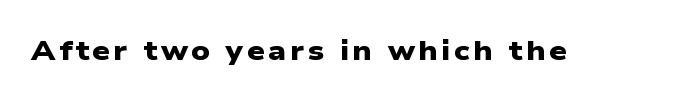
The face used here has the dense, thick strokes of a bold. A bare baseline throughout the passage. Unlike a traditional serif, this face leaves its strokes unadorned. A typesetter would call this proportional, since set widths differ per character.
